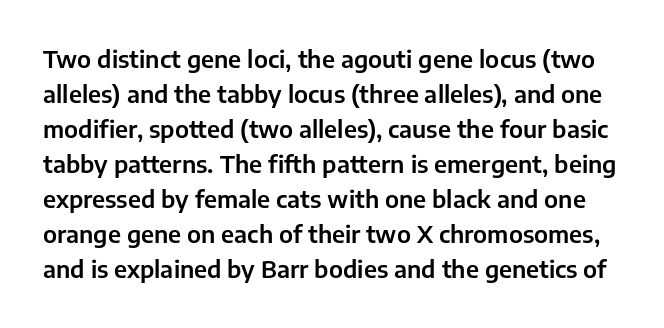
The image shows 24 px text type, upright; set normal line spacing (1.46x), normal letter spacing, not underlined.
